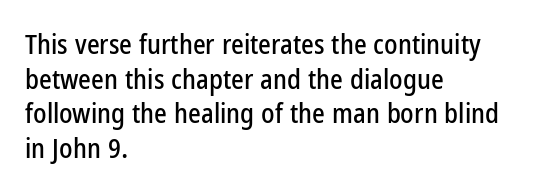
The image shows 27 px text type, upright; set left-aligned, normal line spacing (1.28x), normal letter spacing, not underlined.
